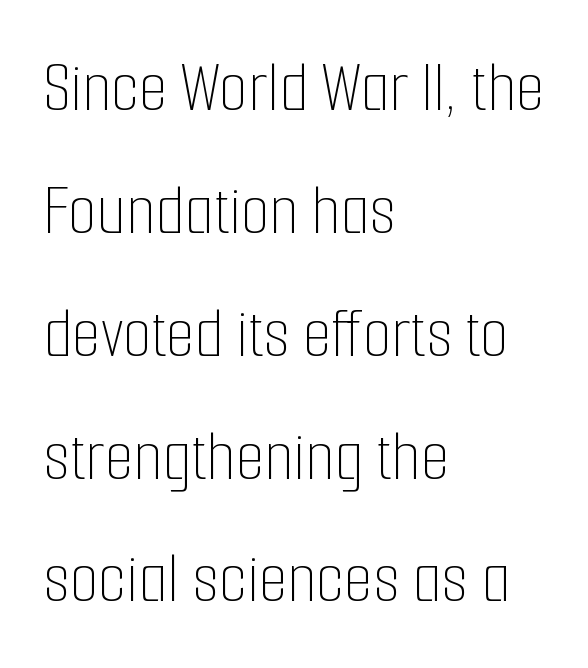
The image shows 74 px thin, condensed type, upright; set left-aligned, normal line spacing (1.66x), normal letter spacing, not underlined; low stroke contrast and a medium x-height.
